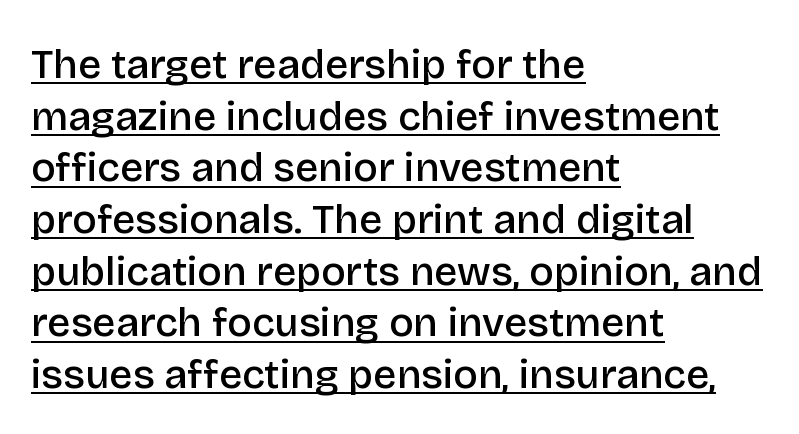
{"serif": "no", "italic": "no", "bold": "semi", "weight": "semibold", "width": "normal", "stroke_contrast": "low", "x_height": "large", "monospaced": "no", "underline": "yes", "align": "left", "line_spacing": "normal", "line_spacing_ratio": 1.26, "letter_spacing": "normal", "letter_spacing_em": 0.0, "glyph_px": 41}
